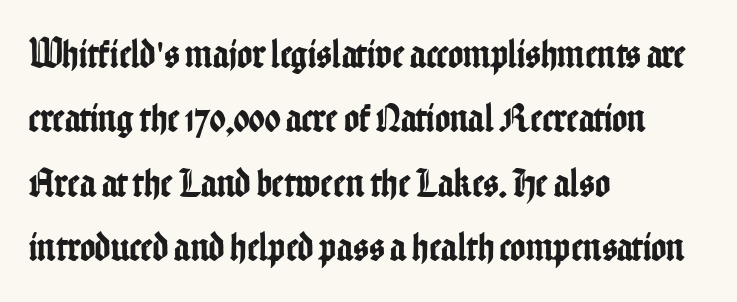
{"serif": "no", "italic": "no", "width": "condensed", "stroke_contrast": "low", "x_height": "medium", "monospaced": "no", "underline": "no", "align": "left", "line_spacing": "normal", "line_spacing_ratio": 1.57, "letter_spacing": "normal", "letter_spacing_em": 0.0, "glyph_px": 41}
